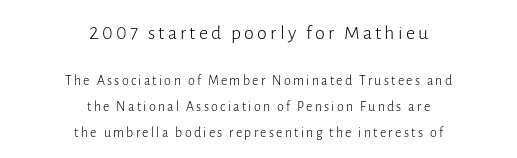
{"italic": "no", "bold": "no", "underline": "no", "align": "center", "line_spacing_ratio": 1.85, "larger_block": "first", "size_ratio": 1.43, "glyph_px": 20}
